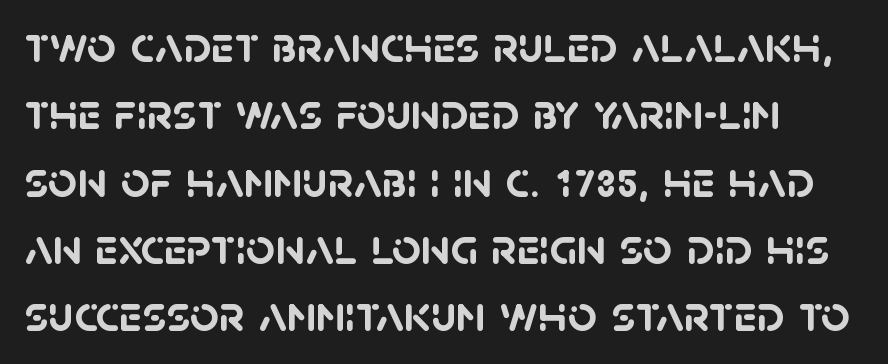
Reading down the column, the eye jumps a familiar distance to each next line. You could not count columns in this text — the font is proportionally spaced. Look at the stroke-to-counter ratio: heavy, a bold. I'd call this a sans setting — the letters go barefoot. Nothing unusual about the tracking: characters are spaced as the font intends.
